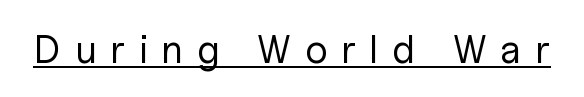
You could not count columns in this text — the font is proportionally spaced. The letters stand straight up with perfectly vertical stems. Type style note: lacks serifs. Honestly, the letter spacing is so wide it's the main thing you notice.
